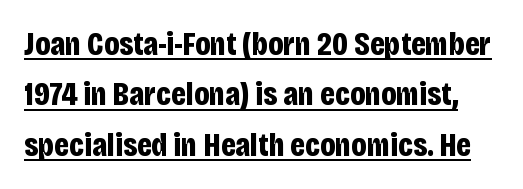
{"serif": "no", "italic": "no", "bold": "yes", "weight": "bold", "width": "condensed", "stroke_contrast": "low", "x_height": "large", "monospaced": "no", "underline": "yes", "line_spacing": "normal", "line_spacing_ratio": 1.53, "letter_spacing": "normal", "letter_spacing_em": 0.0, "glyph_px": 33}
